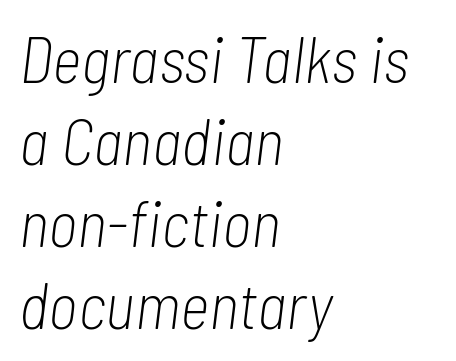
The face used here is proportionally spaced, like ordinary book or web type. Each line starts at the same left margin while the right side varies. Caption: standard tracking, unaltered. This is not heavy type; no bold has been used. Notice how descenders clear the ascenders below comfortably — that's standard leading. Yep, that's italic — everything's leaning.
